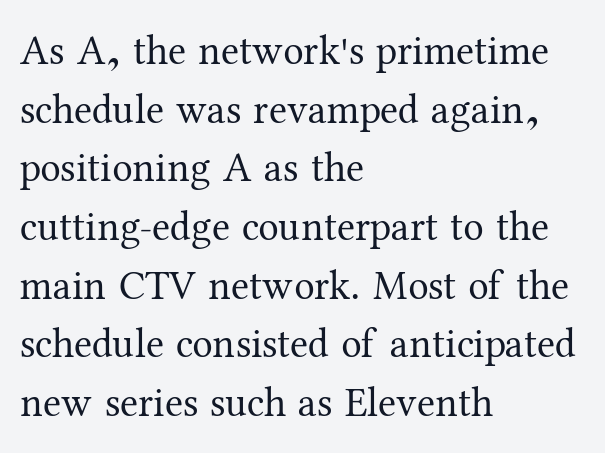
Is the block centered? No — it sits flush against the left margin. The leading is moderate, giving the passage an even texture. Every character sits straight up, as roman type does. This rendering leaves character spacing at its baseline value. Each letter keeps its own natural width here, so spacing adapts to shape.
